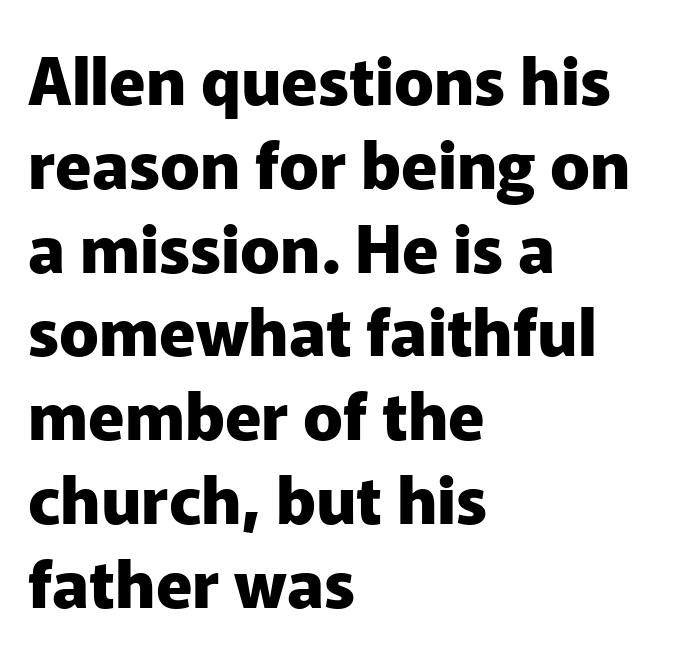
The image shows 66 px heavy sans-serif type, upright; set left-aligned, normal line spacing (1.27x), normal letter spacing, not underlined; low stroke contrast and a medium x-height.
